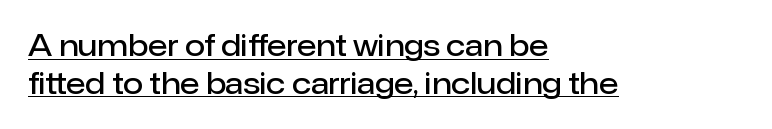
Q: Is the text bold? A: Semi-bold.
Q: Is the text italic (slanted)? A: No, it is upright.
Q: Is the typeface a serif or a sans-serif typeface? A: Sans-serif.
Q: Is the text underlined? A: Yes.
Q: How is the paragraph aligned? A: Left-aligned.
Q: Is the spacing between letters normal or unusually wide? A: Normal.
Q: Is the spacing between lines tight, normal or loose? A: Normal.
Q: Width (condensed, normal, or wide)? A: Normal.
Q: Stroke contrast? A: Low.
Q: x-height? A: Medium.
Q: Monospaced? A: No.
